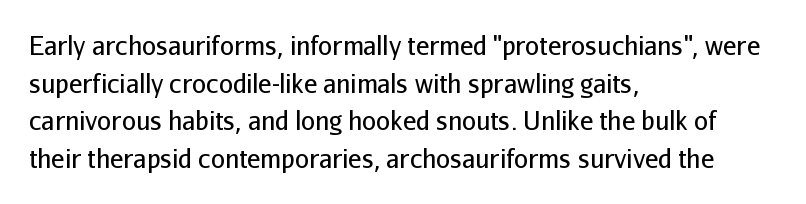
{"italic": "no", "bold": "no", "underline": "no", "align": "left", "line_spacing": "normal", "line_spacing_ratio": 1.51, "letter_spacing": "normal", "letter_spacing_em": 0.0, "glyph_px": 25}
